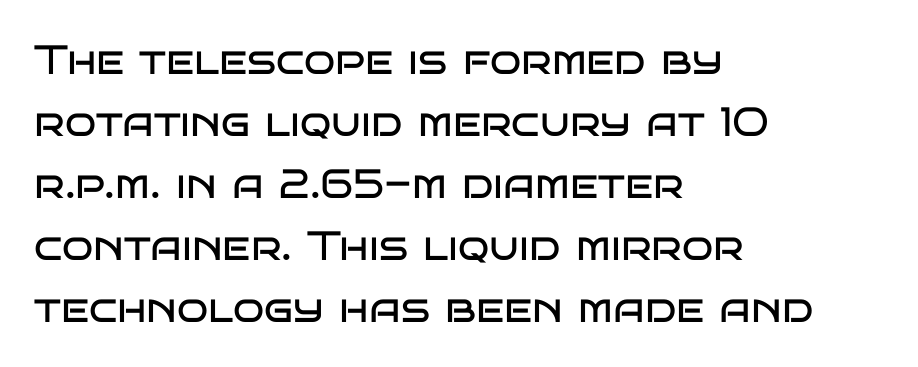
{"serif": "no", "italic": "no", "bold": "no", "weight": "regular", "width": "wide", "stroke_contrast": "low", "x_height": "large", "monospaced": "no", "underline": "no", "align": "left", "line_spacing": "normal", "line_spacing_ratio": 1.51, "letter_spacing": "normal", "letter_spacing_em": 0.0, "glyph_px": 41}
